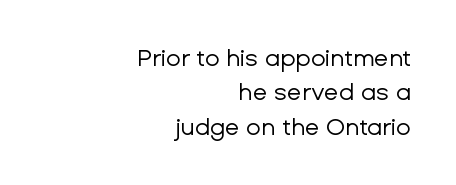
{"italic": "no", "bold": "no", "underline": "no", "align": "right", "line_spacing": "normal", "line_spacing_ratio": 1.43, "letter_spacing": "normal", "letter_spacing_em": 0.0, "glyph_px": 24}
